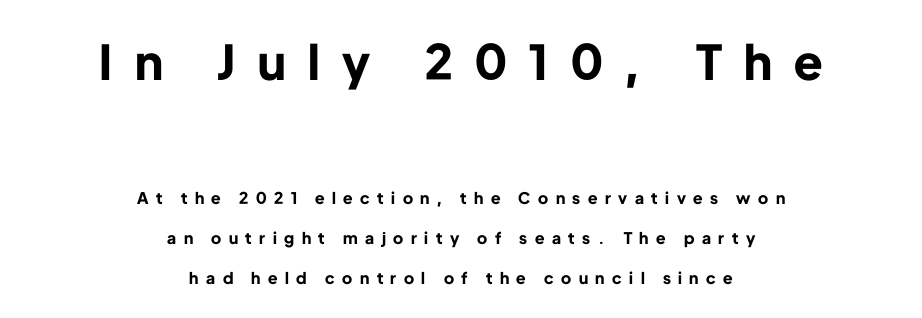
Q: Is the text bold? A: Yes.
Q: Is the text italic (slanted)? A: No, it is upright.
Q: Is the typeface a serif or a sans-serif typeface? A: Sans-serif.
Q: Is the text underlined? A: No.
Q: How is the paragraph aligned? A: Centered.
Q: Is the spacing between letters normal or unusually wide? A: Unusually wide.
Q: Is the spacing between lines tight, normal or loose? A: Loose.
Q: Which block of text is set in a larger size, the first (top) or the second (bottom)? A: The first (top) one.
Q: Width (condensed, normal, or wide)? A: Normal.
Q: Stroke contrast? A: Low.
Q: x-height? A: Medium.
Q: Monospaced? A: No.
